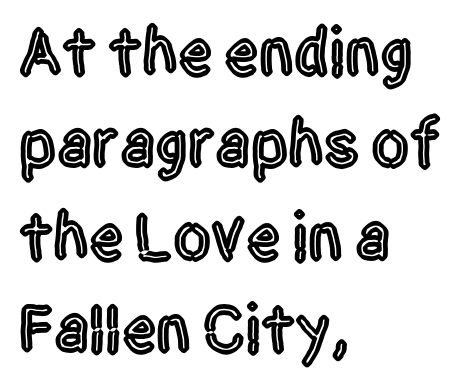
This rendering employs a face without finishing strokes, i.e., a sans-serif. Quick note: underline off. Is the block centered? No — it sits flush against the left margin. Leading matches the norm, producing a regular column. The face used here is proportionally spaced, like ordinary book or web type.
